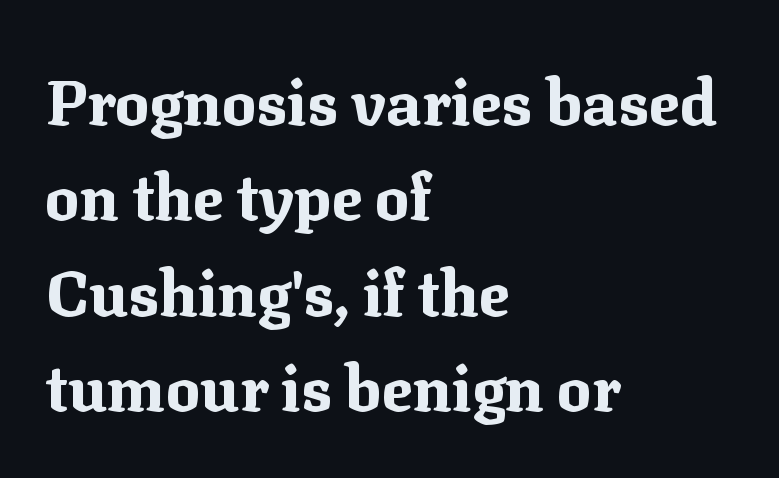
The image shows 64 px bold serif type, upright; set left-aligned, normal line spacing (1.49x), normal letter spacing, not underlined; medium stroke contrast and a medium x-height.
